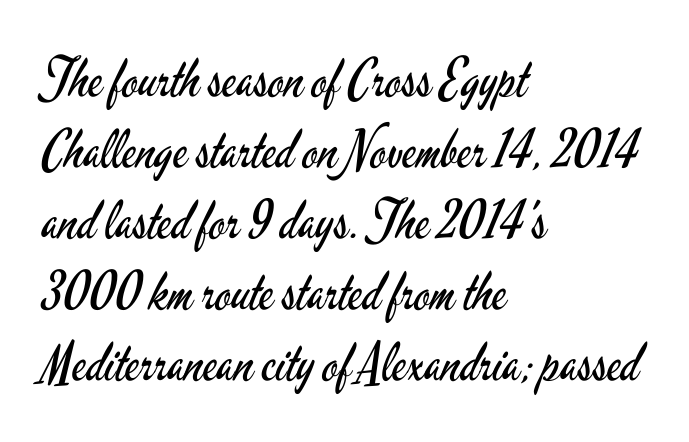
{"serif": "no", "bold": "no", "weight": "regular", "width": "condensed", "stroke_contrast": "low", "x_height": "small", "monospaced": "no", "underline": "no", "align": "left", "line_spacing": "normal", "line_spacing_ratio": 1.34, "letter_spacing": "normal", "letter_spacing_em": 0.0, "glyph_px": 53}
